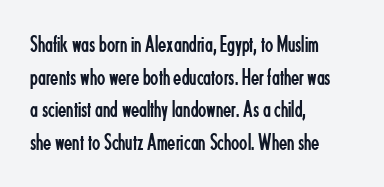
{"italic": "no", "bold": "no", "underline": "no", "align": "left", "line_spacing": "normal", "line_spacing_ratio": 1.36, "letter_spacing": "normal", "letter_spacing_em": 0.0, "glyph_px": 24}
